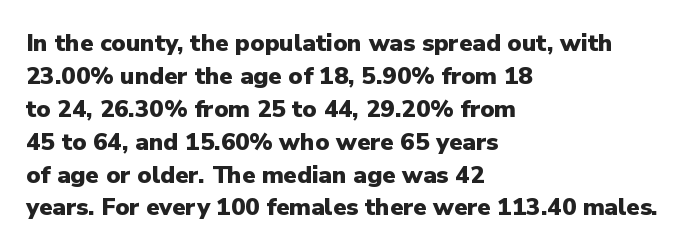
{"italic": "no", "bold": "yes", "underline": "no", "align": "left", "line_spacing": "normal", "line_spacing_ratio": 1.37, "letter_spacing": "normal", "letter_spacing_em": 0.0, "glyph_px": 24}
